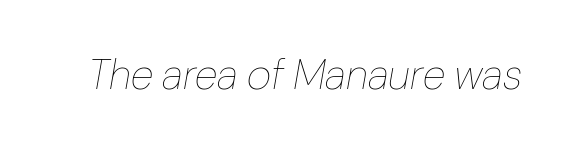
The typesetting does not lean heavy: it is not bold. The passage shown is typed in a proportional face where columns would drift. Honestly, there is no underline to notice here at all. The horizontal fit of the characters is conventional and even. The specimen reads as italic at a glance.
